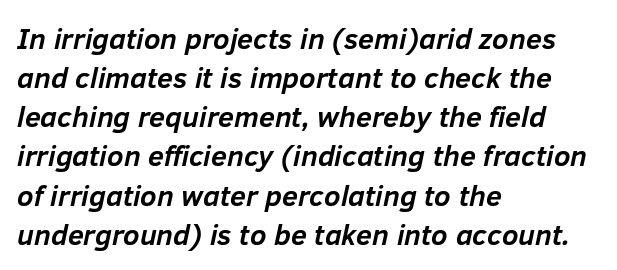
Compared with a centered layout, this one pins lines to the left instead. The gap between lines stays unmarked. These lines keep a tight, regular rhythm from letter to letter. Looking at the ascenders, they clearly lean. Emphasis by weight is at full strength: bold. Spacing verdict: proportional, widths tailored to each character.
